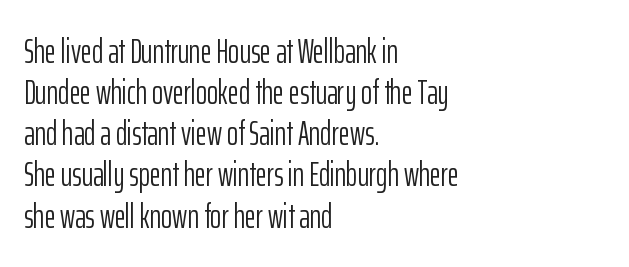
Q: Is the text bold? A: No.
Q: Is the text italic (slanted)? A: No, it is upright.
Q: Is the typeface a serif or a sans-serif typeface? A: Sans-serif.
Q: Is the text underlined? A: No.
Q: How is the paragraph aligned? A: Left-aligned.
Q: Is the spacing between letters normal or unusually wide? A: Normal.
Q: Width (condensed, normal, or wide)? A: Condensed.
Q: Stroke contrast? A: Low.
Q: x-height? A: Medium.
Q: Monospaced? A: No.
